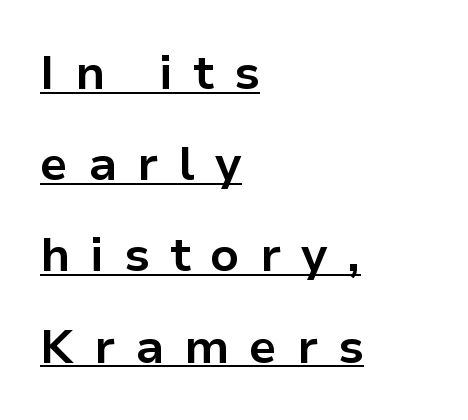
The image shows 48 px bold sans-serif type, upright; set left-aligned, loose line spacing (1.9x), unusually wide letter spacing (+0.42 em), underlined; low stroke contrast and a medium x-height.
